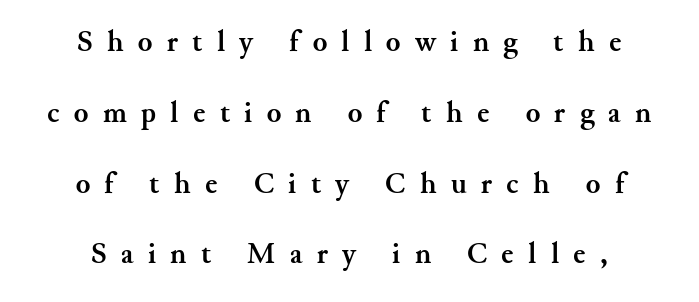
{"serif": "yes", "italic": "no", "bold": "yes", "weight": "semibold", "width": "normal", "stroke_contrast": "medium", "x_height": "small", "monospaced": "no", "underline": "no", "align": "center", "line_spacing": "loose", "line_spacing_ratio": 2.36, "letter_spacing": "wide", "letter_spacing_em": 0.48, "glyph_px": 30}
